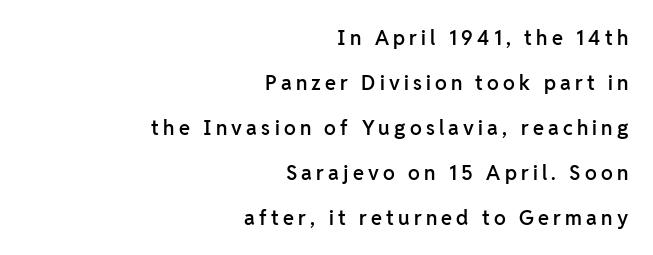
The image shows 20 px text type, upright; set right-aligned, loose line spacing (2.25x), unusually wide letter spacing (+0.21 em), not underlined.
